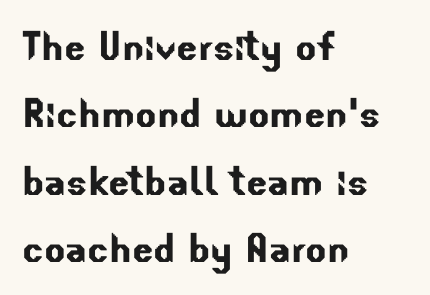
The image shows 50 px sans-serif type; set left-aligned, normal line spacing (1.35x), normal letter spacing, not underlined; low stroke contrast and a small x-height.
